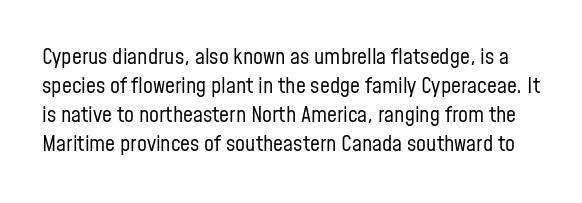
Q: Is the text bold? A: No.
Q: Is the text italic (slanted)? A: No, it is upright.
Q: Is the text underlined? A: No.
Q: Is the spacing between letters normal or unusually wide? A: Normal.
Q: Is the spacing between lines tight, normal or loose? A: Normal.
